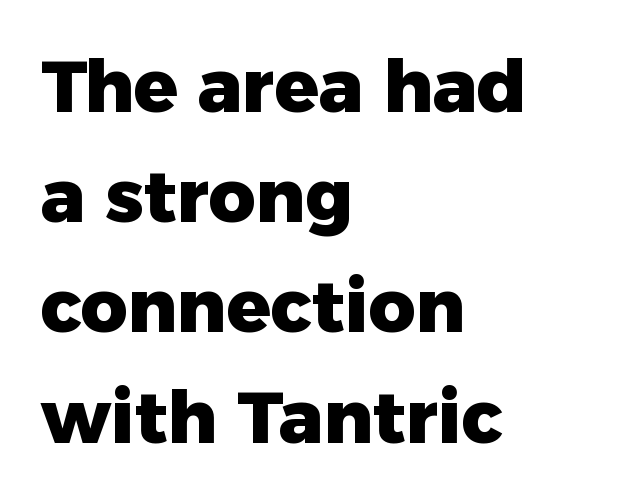
{"serif": "no", "italic": "no", "bold": "yes", "weight": "heavy", "width": "normal", "stroke_contrast": "low", "x_height": "medium", "monospaced": "no", "underline": "no", "align": "left", "line_spacing": "normal", "line_spacing_ratio": 1.51, "letter_spacing": "normal", "letter_spacing_em": 0.0, "glyph_px": 73}
